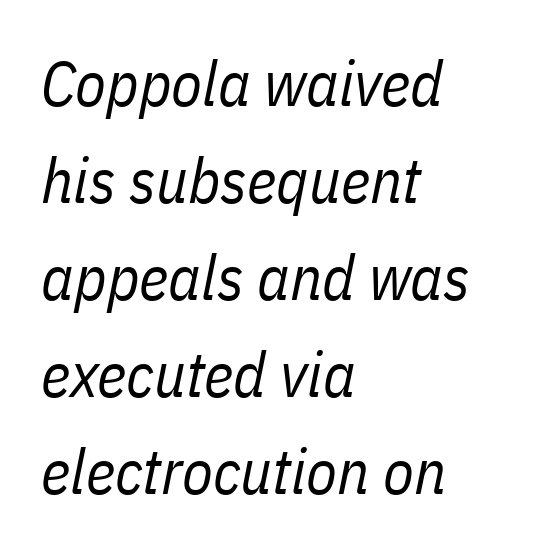
The passage shown leans; its letterforms are oblique. These lines are rendered in a variable-pitch font. The lines sit at an ordinary, default distance from one another. A light-to-regular cut is what we see here.
